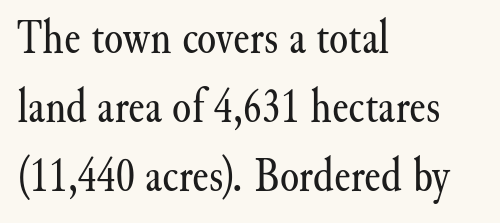
Note: serifs present on the glyphs. A typesetter would call this proportional, since set widths differ per character. The rendering keeps characters at their native spacing. Is there any slant? The stems are plumb. These lines are set flush left with a ragged right edge.
